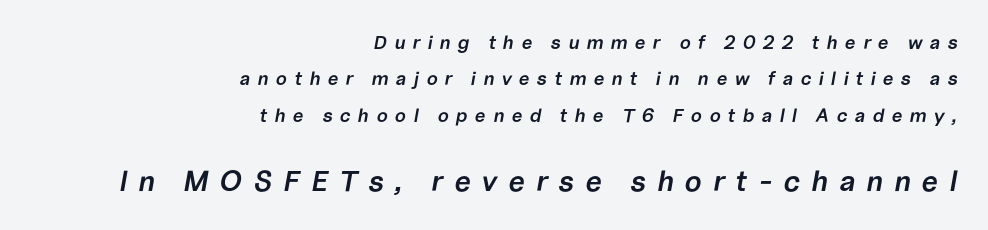
The specimen reads as italic at a glance. The face used here is rendered with a markedly widened letterfit. This sample has the flowing, uneven cadence of proportional lettering. The emphasis by scale lands on block number two, below. The space between consecutive lines is lavish. Quick note: underline off.
